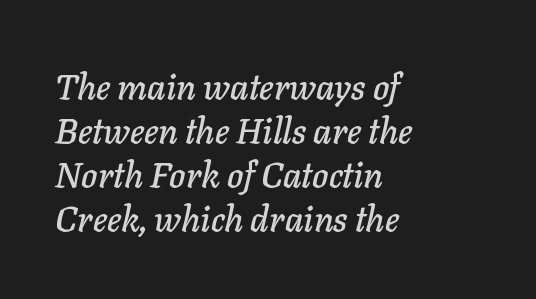
{"italic": "yes", "lean": "right", "slant_degrees": 11, "width": "normal", "stroke_contrast": "low", "x_height": "medium", "monospaced": "no", "underline": "no", "align": "left", "line_spacing": "normal", "line_spacing_ratio": 1.26, "letter_spacing": "normal", "letter_spacing_em": 0.0, "glyph_px": 35}
